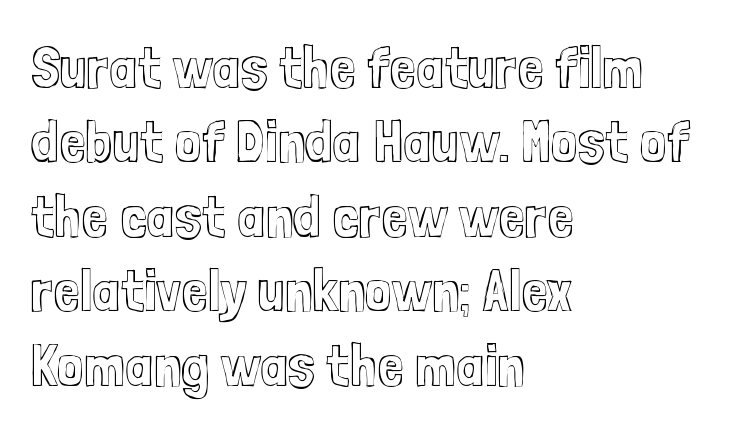
{"italic": "no", "width": "condensed", "x_height": "medium", "monospaced": "no", "underline": "no", "align": "left", "line_spacing_ratio": 1.24, "letter_spacing": "normal", "letter_spacing_em": 0.0, "glyph_px": 60}
